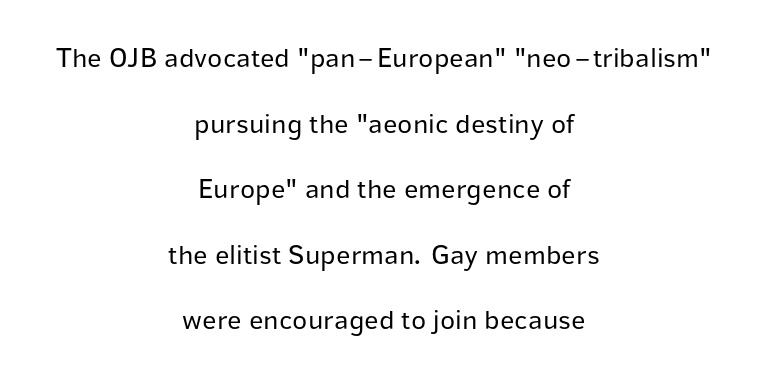
There is no visible air inserted between adjacent glyphs. Each letter keeps its own natural width here, so spacing adapts to shape. Descenders hang freely into open space. Unbolded letterforms with no extra heft.
